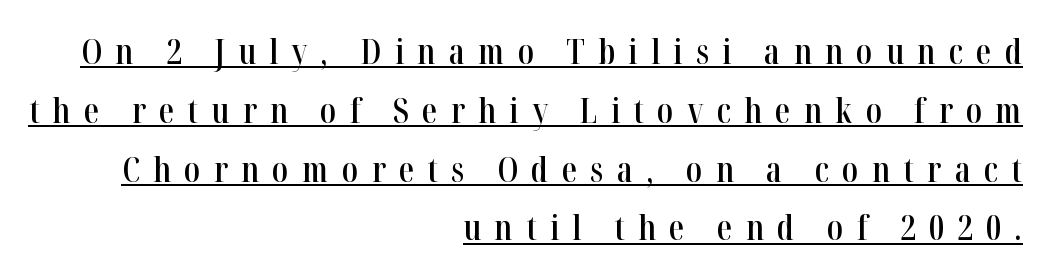
The image shows 34 px semibold, condensed serif type, upright; set right-aligned, line spacing 1.73x, unusually wide letter spacing (+0.39 em), underlined; high stroke contrast and a medium x-height.
